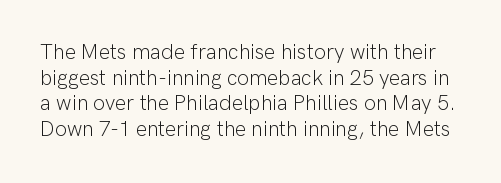
The image shows 21 px text type, upright; set line spacing 1.22x, normal letter spacing, not underlined.
